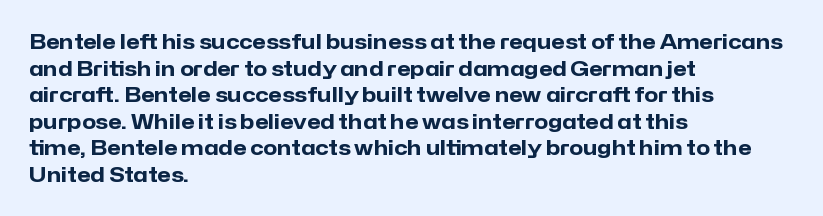
{"italic": "no", "bold": "yes", "underline": "no", "align": "left", "line_spacing": "normal", "line_spacing_ratio": 1.33, "letter_spacing": "normal", "letter_spacing_em": 0.0, "glyph_px": 20}
